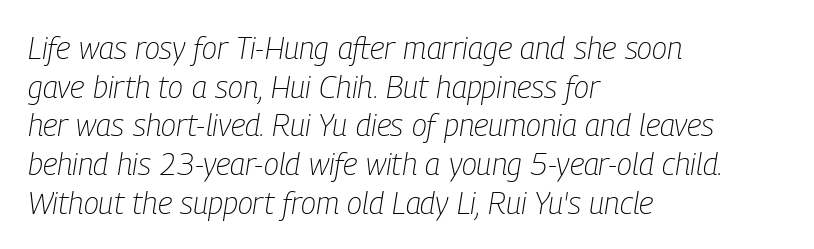
Q: Is the text bold? A: No.
Q: Is the text italic (slanted)? A: Yes, it leans right by about 9 degrees.
Q: Is the text underlined? A: No.
Q: How is the paragraph aligned? A: Left-aligned.
Q: Is the spacing between letters normal or unusually wide? A: Normal.
Q: Is the spacing between lines tight, normal or loose? A: Normal.
Q: Width (condensed, normal, or wide)? A: Condensed.
Q: Stroke contrast? A: Low.
Q: x-height? A: Medium.
Q: Monospaced? A: No.
